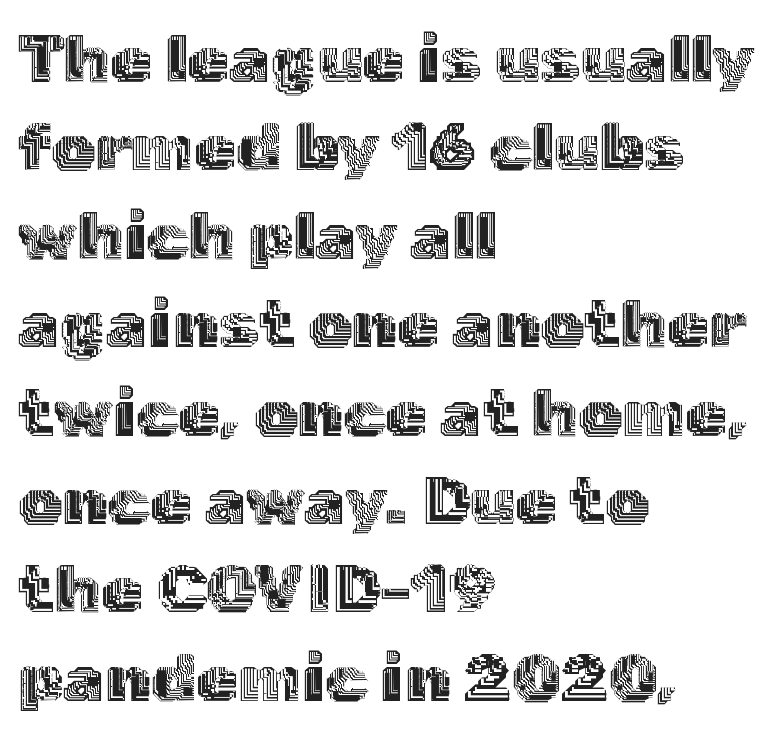
{"italic": "no", "width": "normal", "x_height": "medium", "monospaced": "no", "underline": "no", "align": "left", "line_spacing": "normal", "line_spacing_ratio": 1.3, "letter_spacing": "normal", "letter_spacing_em": 0.0, "glyph_px": 68}
